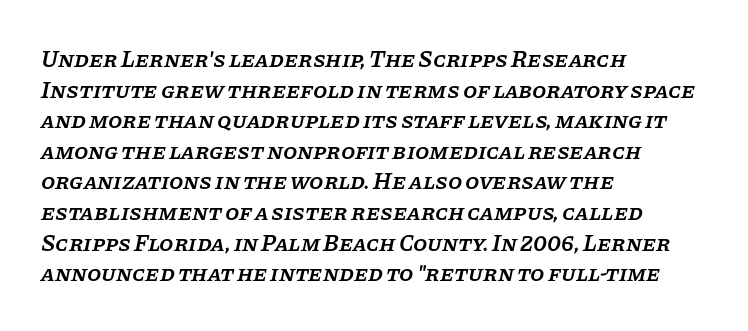
{"italic": "yes", "lean": "right", "slant_degrees": 11, "bold": "semi", "underline": "no", "align": "left", "line_spacing": "normal", "line_spacing_ratio": 1.33, "letter_spacing": "normal", "letter_spacing_em": 0.0, "glyph_px": 23}
